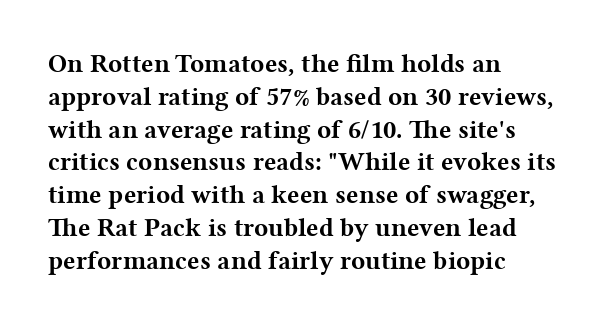
{"italic": "no", "bold": "yes", "underline": "no", "align": "left", "line_spacing": "normal", "line_spacing_ratio": 1.26, "letter_spacing": "normal", "letter_spacing_em": 0.0, "glyph_px": 26}
